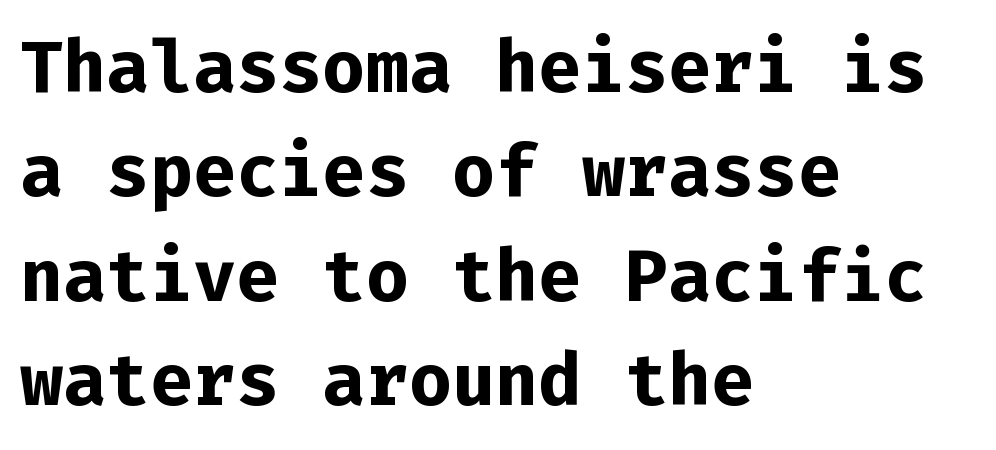
Each letter, wide or thin by design, is forced into the same width here. No feet cap the strokes, marking this as sans-serif type. Visually the block forms a straight wall on the left and a jagged coastline on the right. Students, observe: this is what conventionally led text looks like. Words appear dense and cohesive because spacing is normal. This is the regular roman posture of the typeface.
